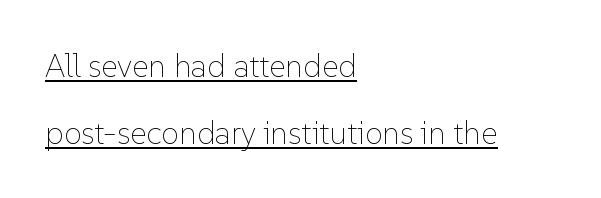
Quick note: interline space is abundant. No chunkiness to these letters — they're not bold. Quick note: underline on. Where is the straight margin? On the left. The rendering keeps characters at their native spacing.
